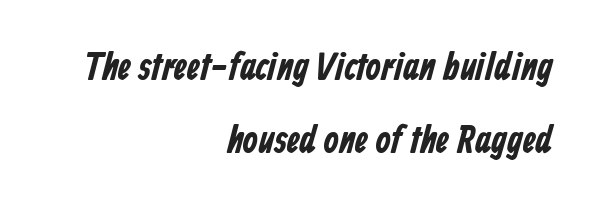
Q: Is the text bold? A: Yes.
Q: Is the typeface a serif or a sans-serif typeface? A: Sans-serif.
Q: Is the text underlined? A: No.
Q: How is the paragraph aligned? A: Right-aligned.
Q: Is the spacing between letters normal or unusually wide? A: Normal.
Q: Width (condensed, normal, or wide)? A: Condensed.
Q: Stroke contrast? A: Low.
Q: x-height? A: Medium.
Q: Monospaced? A: No.
